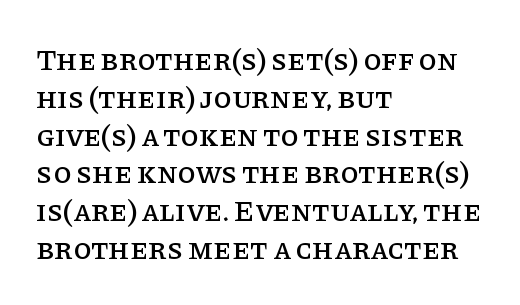
Q: Is the text italic (slanted)? A: No, it is upright.
Q: Is the typeface a serif or a sans-serif typeface? A: Serif.
Q: Is the text underlined? A: No.
Q: How is the paragraph aligned? A: Left-aligned.
Q: Is the spacing between letters normal or unusually wide? A: Normal.
Q: Is the spacing between lines tight, normal or loose? A: Normal.
Q: Width (condensed, normal, or wide)? A: Normal.
Q: Stroke contrast? A: Low.
Q: x-height? A: Large.
Q: Monospaced? A: No.
